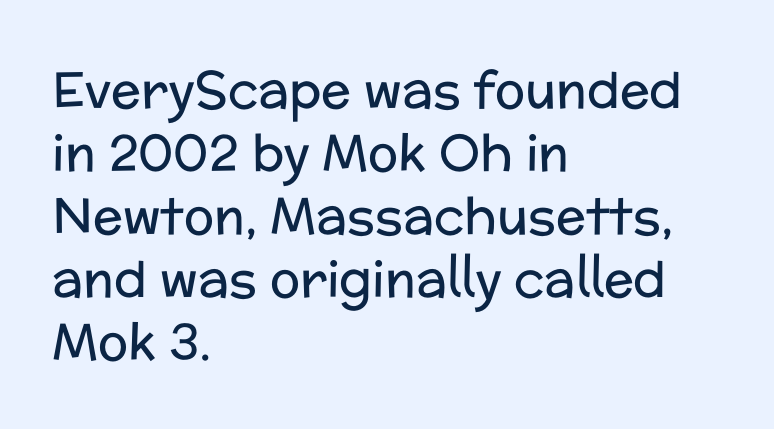
{"serif": "no", "italic": "no", "bold": "no", "weight": "regular", "width": "normal", "stroke_contrast": "low", "x_height": "medium", "monospaced": "no", "underline": "no", "align": "left", "line_spacing": "normal", "line_spacing_ratio": 1.26, "letter_spacing": "normal", "letter_spacing_em": 0.0, "glyph_px": 50}
